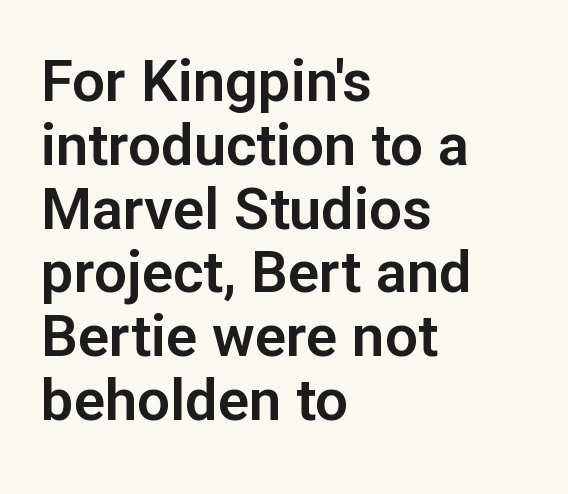
Here the designer chose a conventional face with non-uniform glyph widths. Is there much room between lines? No — they nearly touch. Regarding serifs, this sample does without them. Each row of text sits above clean, open space.
